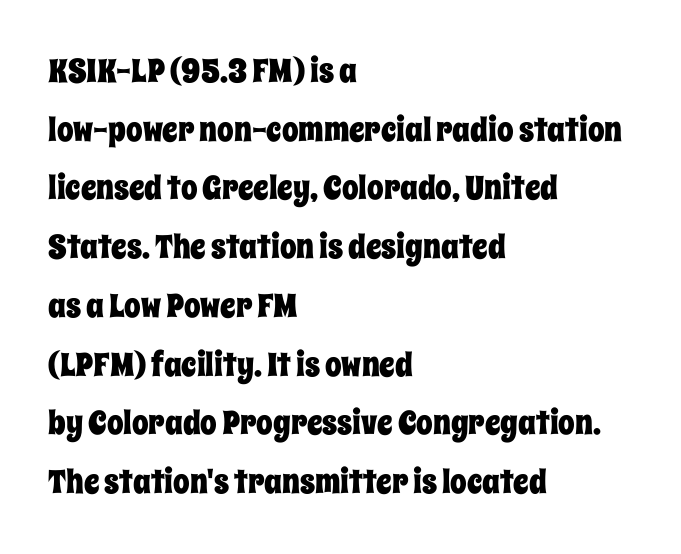
{"italic": "no", "width": "condensed", "stroke_contrast": "low", "x_height": "large", "monospaced": "no", "underline": "no", "align": "left", "line_spacing_ratio": 1.78, "letter_spacing": "normal", "letter_spacing_em": 0.0, "glyph_px": 33}
